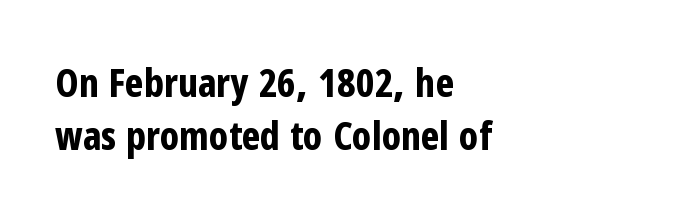
Vertical strokes here are truly vertical. These lines are set flush left with a ragged right edge. Emphasis by weight is at full strength: bold. Vertical spacing — default. A typesetter would call this proportional, since set widths differ per character. Default kerning and tracking; the words read as compact shapes.
